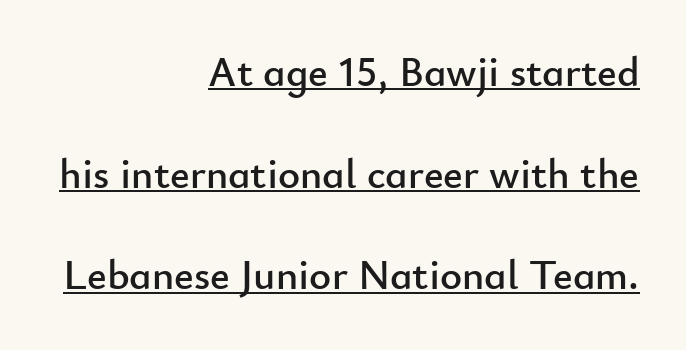
{"serif": "no", "italic": "no", "width": "normal", "stroke_contrast": "low", "x_height": "small", "monospaced": "no", "underline": "yes", "align": "right", "line_spacing": "loose", "line_spacing_ratio": 2.42, "letter_spacing": "normal", "letter_spacing_em": 0.0, "glyph_px": 42}
